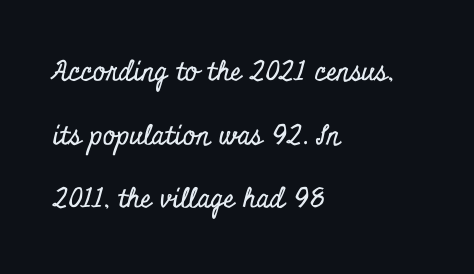
{"underline": "no", "align": "left", "line_spacing": "loose", "line_spacing_ratio": 2.36, "letter_spacing": "normal", "letter_spacing_em": 0.0, "glyph_px": 27}
